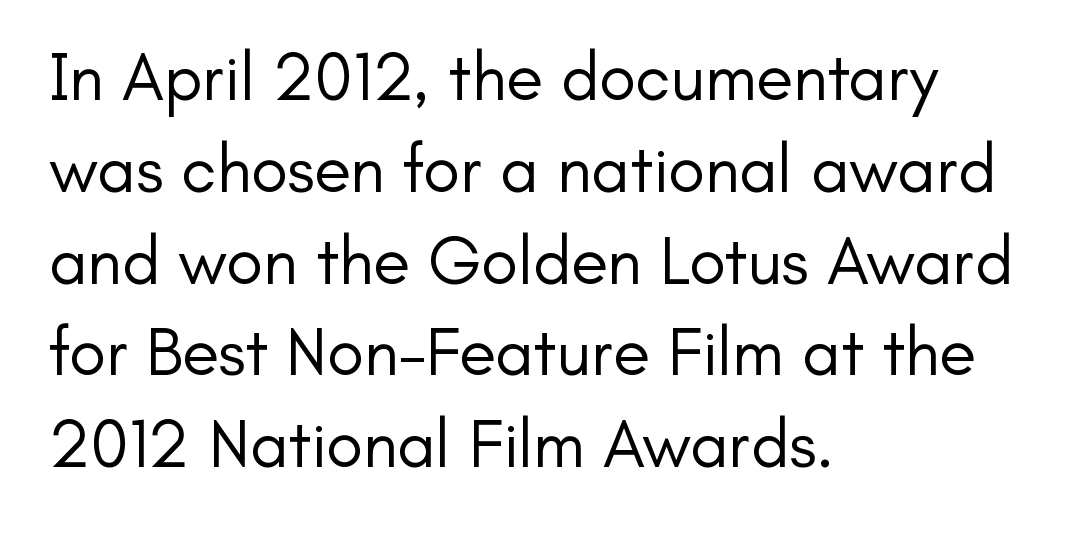
{"serif": "no", "italic": "no", "bold": "no", "weight": "regular", "width": "normal", "stroke_contrast": "low", "x_height": "small", "monospaced": "no", "underline": "no", "align": "left", "line_spacing": "normal", "line_spacing_ratio": 1.35, "letter_spacing": "normal", "letter_spacing_em": 0.0, "glyph_px": 68}
